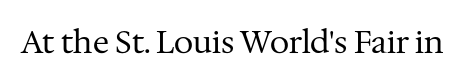
The font sits on the lighter half of the weight spectrum, regular included. Glance below the letters and you will spot only blank space. The type family on display is of the serif kind. A typesetter would call this proportional, since set widths differ per character.
